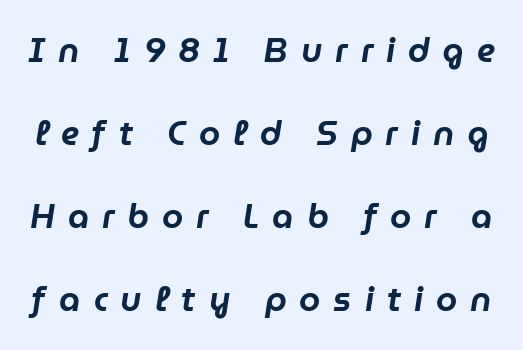
The image shows 34 px text type, italic (leaning right); set loose line spacing (2.44x), unusually wide letter spacing (+0.38 em), not underlined; low stroke contrast and a medium x-height.
